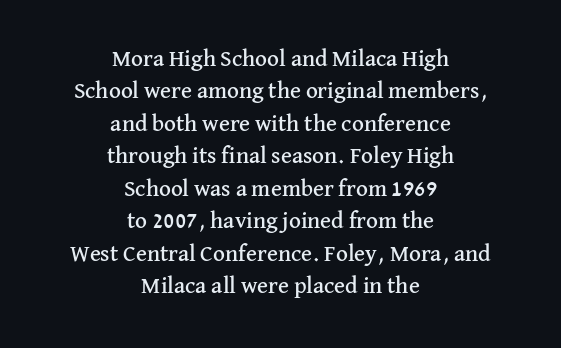
Q: Is the text italic (slanted)? A: No, it is upright.
Q: Is the text underlined? A: No.
Q: How is the paragraph aligned? A: Centered.
Q: Is the spacing between letters normal or unusually wide? A: Normal.
Q: Is the spacing between lines tight, normal or loose? A: Normal.
